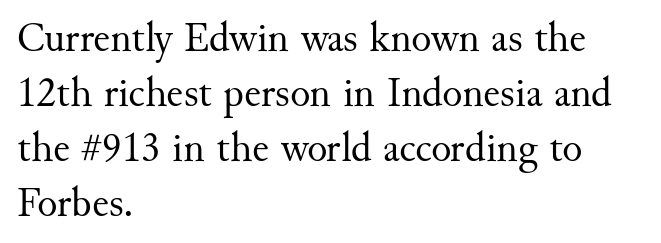
Nothing heavy about these letters — not bold at all. A bare baseline throughout the passage. The letters advance in unequal steps, a hallmark of proportional type. Yep, those are serifs on the letters.
